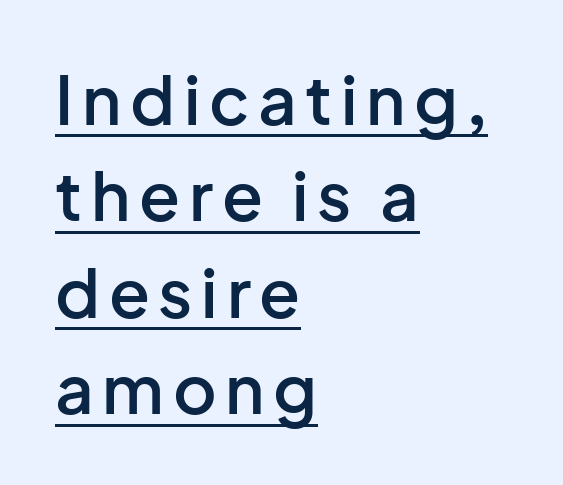
Note the varied advance widths — an 'i' is clearly narrower than an 'm'. A typesetter would mark this as roman, not italic. The lettering is marked with a stroke running underneath it. I'd call this a sans setting — the letters go barefoot.
